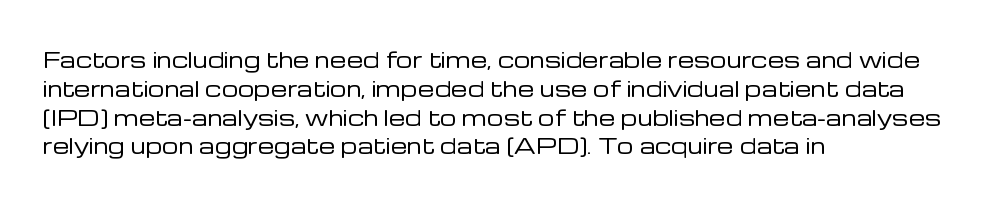
Each new line begins a customary step beneath the previous one. Stems here are at most as thick as an everyday book face. Words appear dense and cohesive because spacing is normal. Descenders hang freely into open space. The axis of the letterforms is exactly vertical.
